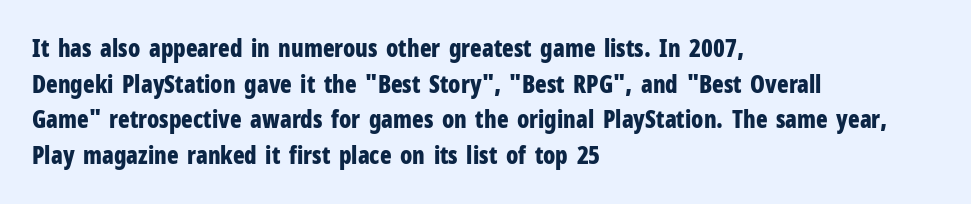
Its strokes are broad and dark, the hallmark of bold type. Short and long lines alike share a common starting point at left. Reading down the column, the eye jumps a familiar distance to each next line. Bare-footed words on every line.
